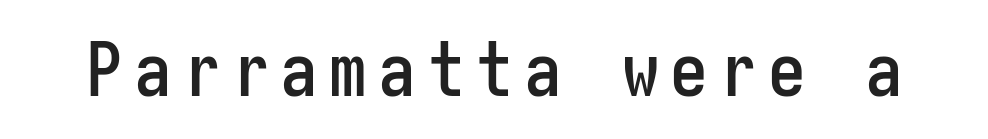
Q: Is the text italic (slanted)? A: No, it is upright.
Q: Is the typeface a serif or a sans-serif typeface? A: Sans-serif.
Q: Is the text underlined? A: No.
Q: Width (condensed, normal, or wide)? A: Condensed.
Q: Stroke contrast? A: Low.
Q: x-height? A: Medium.
